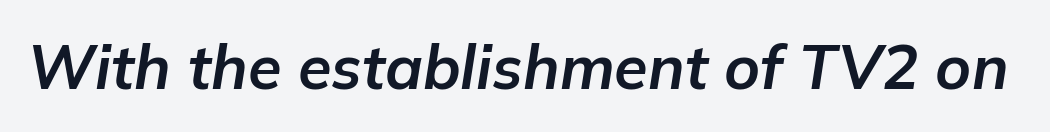
The image shows 61 px bold type, italic (leaning right); set normal letter spacing, not underlined; low stroke contrast and a medium x-height.
